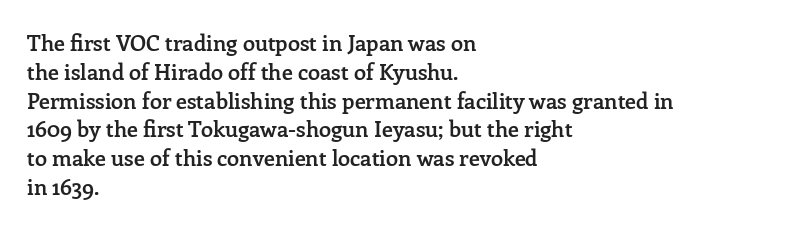
{"italic": "no", "bold": "semi", "underline": "no", "align": "left", "line_spacing": "normal", "line_spacing_ratio": 1.31, "letter_spacing": "normal", "letter_spacing_em": 0.0, "glyph_px": 22}
